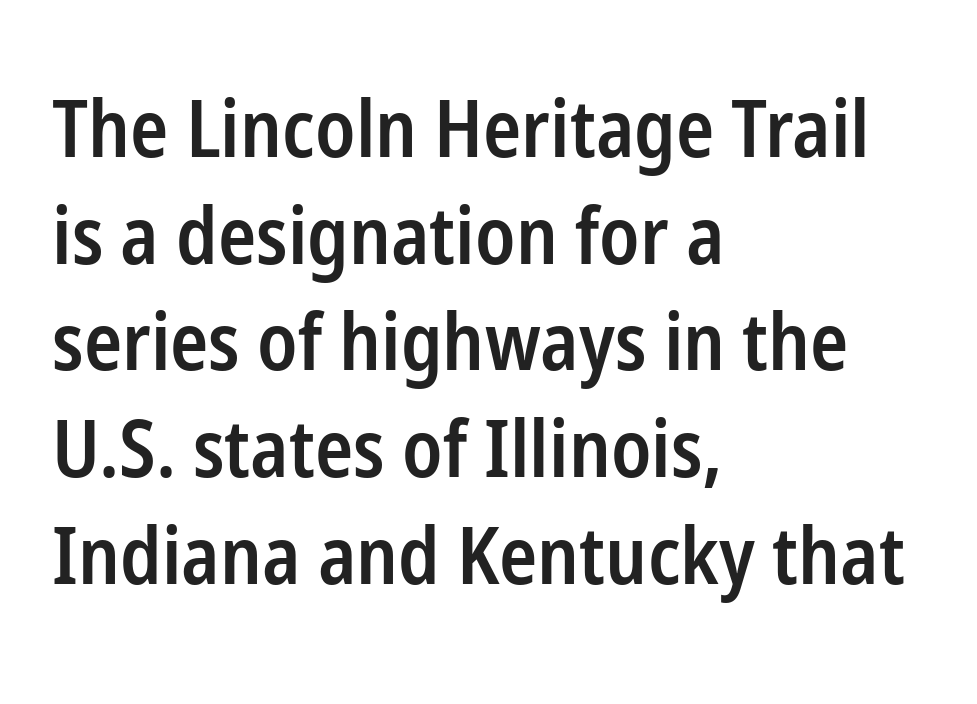
Spacing between characters is what you'd get straight out of the box. A typesetter would call this proportional, since set widths differ per character. Ascenders rise straight up at ninety degrees. Each letter's strokes conclude bluntly, with no projecting serifs. The zone under the glyphs is completely vacant.
